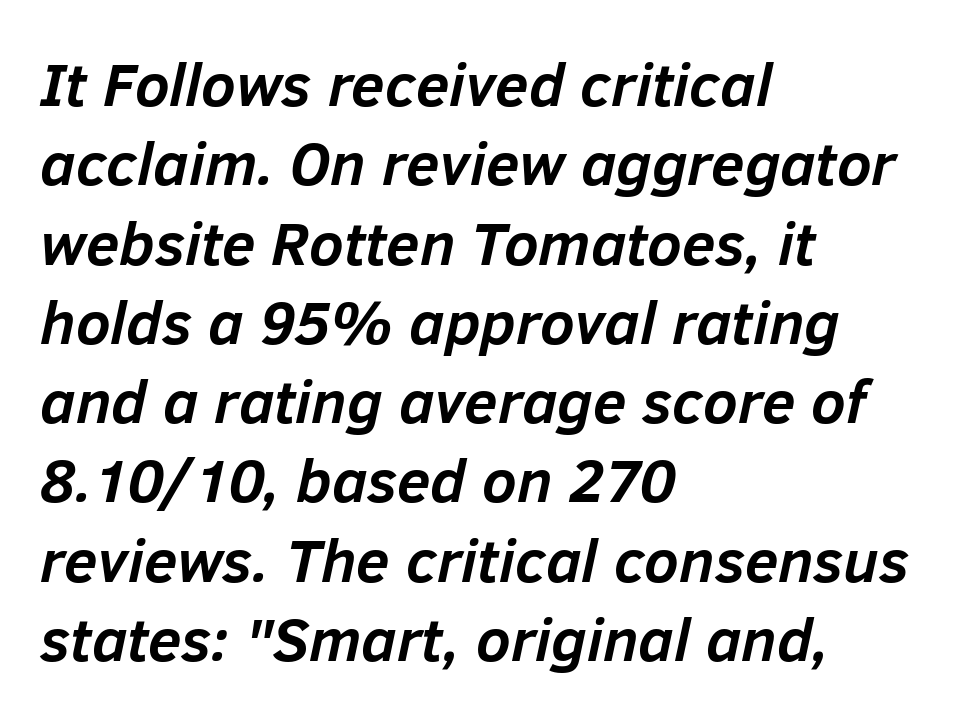
The string is rendered with underlining switched off. The block of text has a typical density, with ordinary space between rows. Do the characters align in a grid? No, the font is proportional. Emphasis-style slanted type is in use. Where is the straight margin? On the left.
